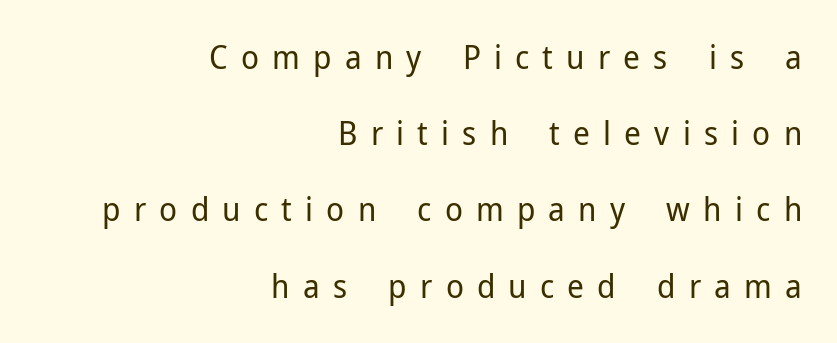
Q: Is the text bold? A: No.
Q: Is the text italic (slanted)? A: No, it is upright.
Q: Is the typeface a serif or a sans-serif typeface? A: Sans-serif.
Q: Is the text underlined? A: No.
Q: How is the paragraph aligned? A: Right-aligned.
Q: Is the spacing between letters normal or unusually wide? A: Unusually wide.
Q: Is the spacing between lines tight, normal or loose? A: Loose.
Q: Width (condensed, normal, or wide)? A: Normal.
Q: Stroke contrast? A: Low.
Q: x-height? A: Medium.
Q: Monospaced? A: No.
